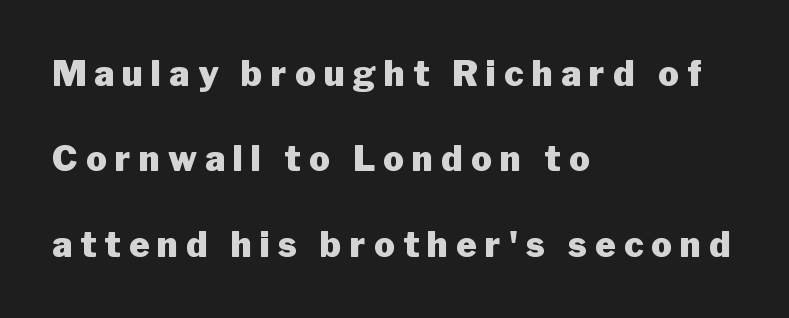
Q: Is the text bold? A: Yes.
Q: Is the text italic (slanted)? A: No, it is upright.
Q: Is the typeface a serif or a sans-serif typeface? A: Sans-serif.
Q: Is the text underlined? A: No.
Q: How is the paragraph aligned? A: Left-aligned.
Q: Is the spacing between letters normal or unusually wide? A: Unusually wide.
Q: Is the spacing between lines tight, normal or loose? A: Loose.
Q: Width (condensed, normal, or wide)? A: Normal.
Q: Stroke contrast? A: Low.
Q: x-height? A: Medium.
Q: Monospaced? A: No.
